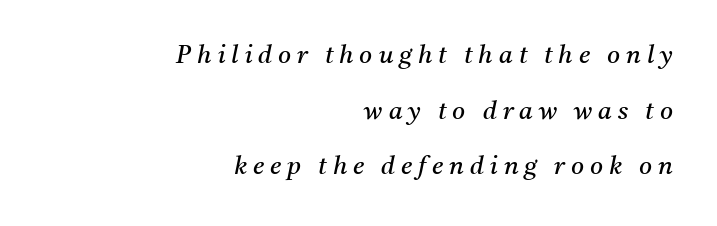
Rows of type keep a wide berth in the vertical direction. The space beneath each line is pristine and unruled. A typesetter would mark this as italic. The strokes carry an ordinary text weight at most. The typesetter chose a ragged-left arrangement here.
